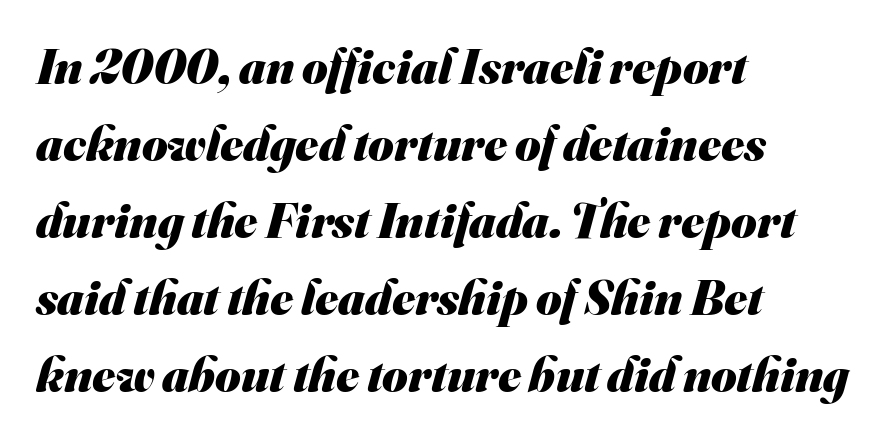
Q: Is the text bold? A: Yes.
Q: Is the typeface a serif or a sans-serif typeface? A: Sans-serif.
Q: Is the text underlined? A: No.
Q: How is the paragraph aligned? A: Left-aligned.
Q: Is the spacing between letters normal or unusually wide? A: Normal.
Q: Is the spacing between lines tight, normal or loose? A: Normal.
Q: Width (condensed, normal, or wide)? A: Normal.
Q: Stroke contrast? A: Medium.
Q: x-height? A: Small.
Q: Monospaced? A: No.
